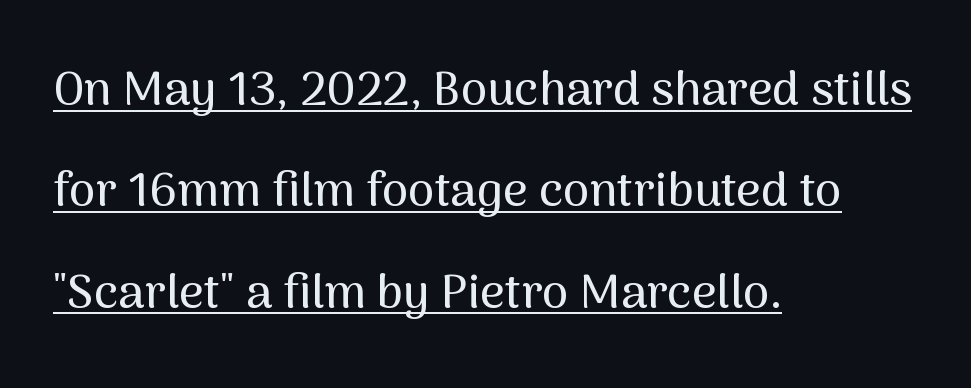
The image shows 48 px sans-serif type, upright; set left-aligned, loose line spacing (2.11x), normal letter spacing, underlined; medium stroke contrast and a medium x-height.
